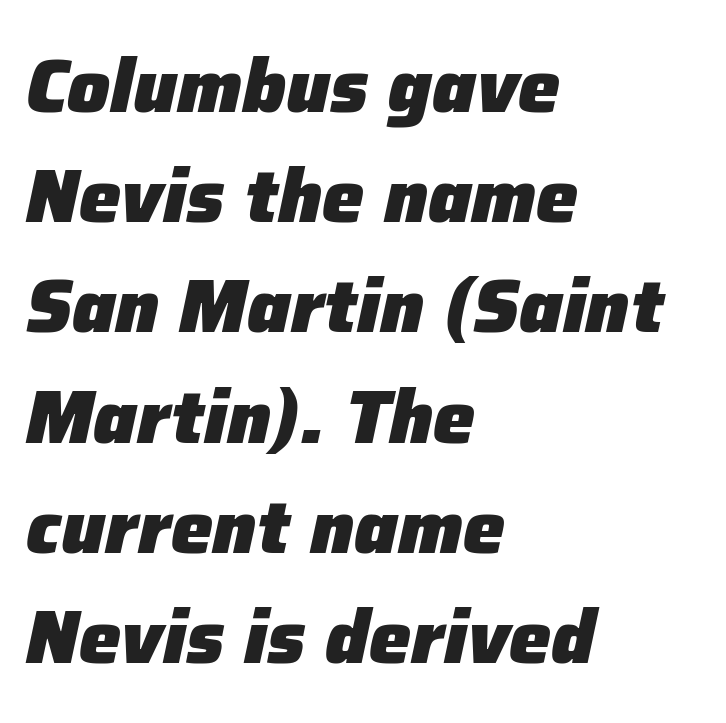
The image shows 75 px heavy type, italic (leaning right); set left-aligned, normal line spacing (1.47x), normal letter spacing, not underlined; low stroke contrast and a medium x-height.
